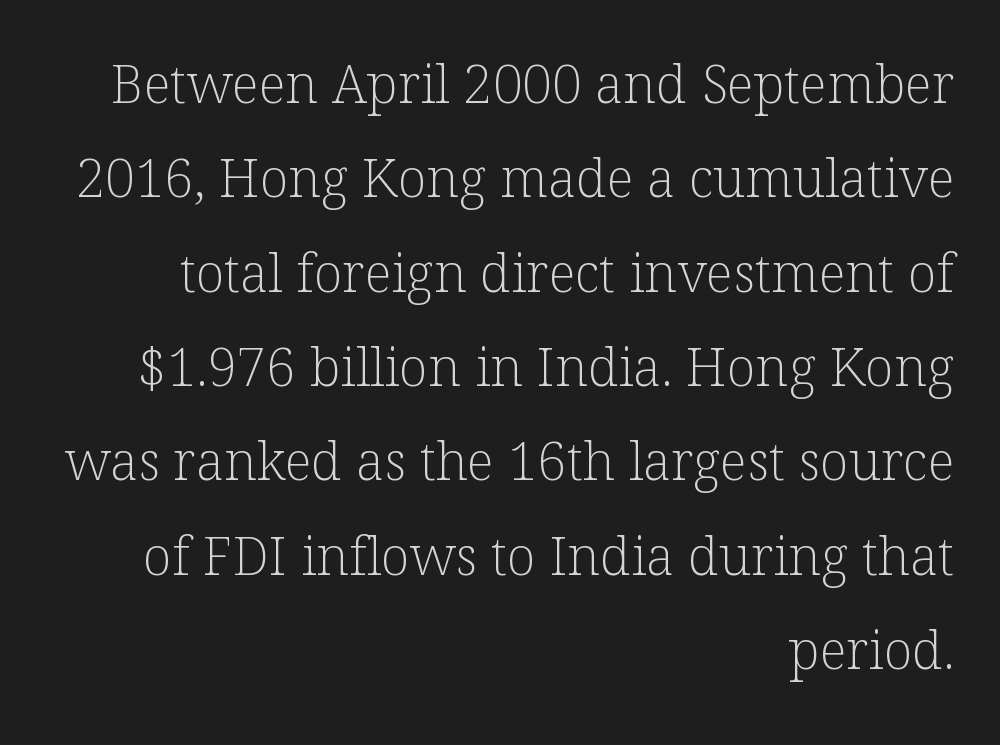
The image shows 53 px light serif type, upright; set right-aligned, line spacing 1.78x, normal letter spacing, not underlined; low stroke contrast and a medium x-height.
